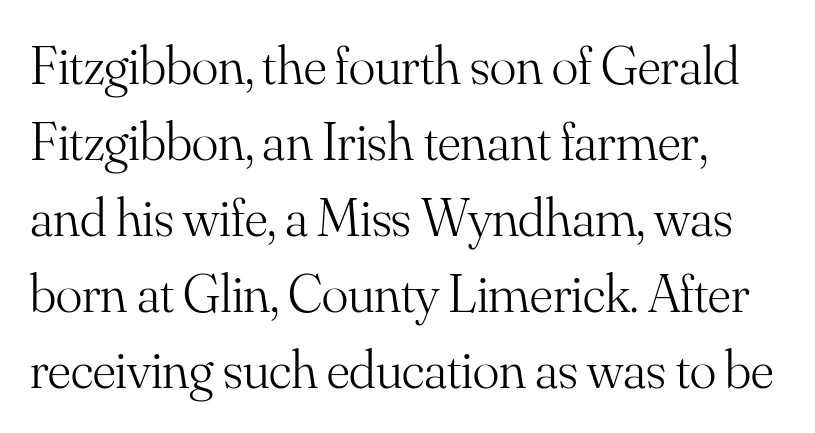
{"serif": "yes", "italic": "no", "bold": "no", "weight": "light", "width": "normal", "stroke_contrast": "medium", "x_height": "small", "monospaced": "no", "underline": "no", "align": "left", "line_spacing": "normal", "line_spacing_ratio": 1.38, "letter_spacing": "normal", "letter_spacing_em": 0.0, "glyph_px": 55}
